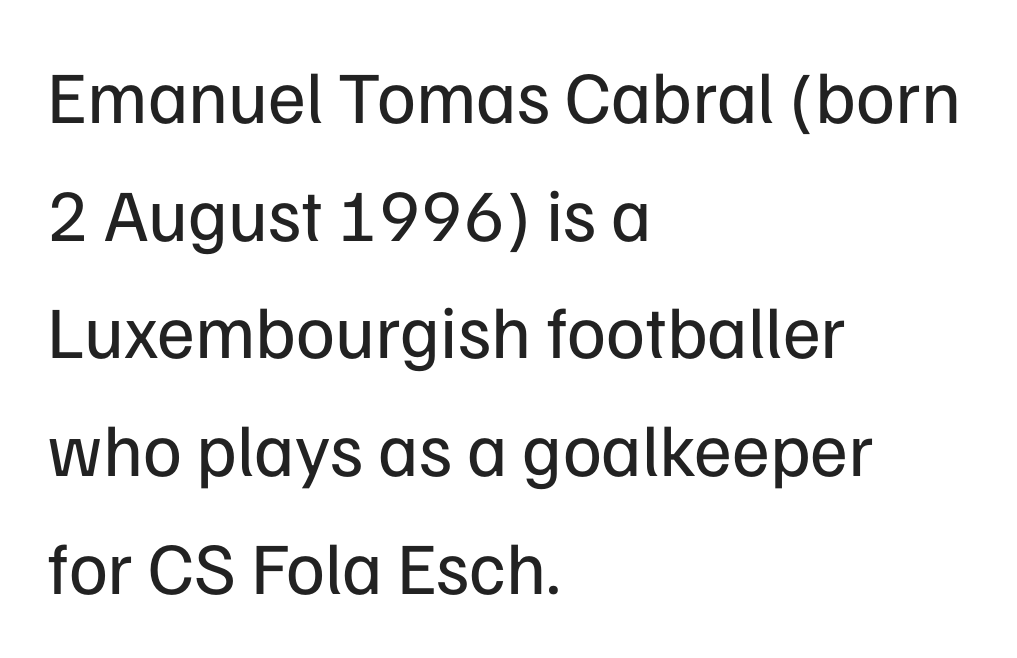
{"serif": "no", "italic": "no", "bold": "no", "weight": "regular", "width": "normal", "stroke_contrast": "low", "x_height": "medium", "monospaced": "no", "underline": "no", "align": "left", "line_spacing": "normal", "line_spacing_ratio": 1.59, "letter_spacing": "normal", "letter_spacing_em": 0.0, "glyph_px": 74}
